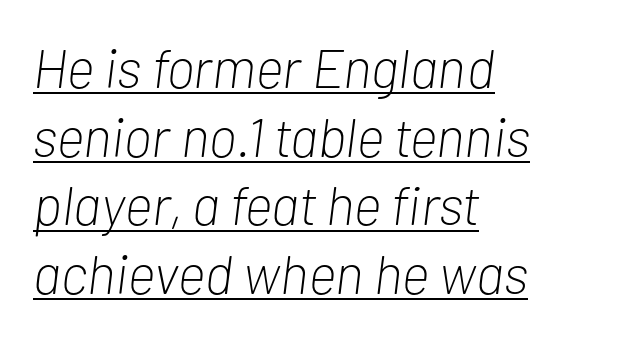
{"italic": "yes", "lean": "right", "slant_degrees": 7, "bold": "no", "weight": "light", "width": "condensed", "stroke_contrast": "low", "x_height": "medium", "monospaced": "no", "underline": "yes", "align": "left", "line_spacing": "normal", "line_spacing_ratio": 1.25, "letter_spacing": "normal", "letter_spacing_em": 0.0, "glyph_px": 55}
